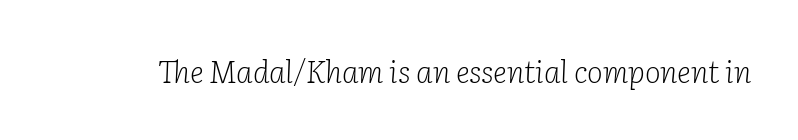
Q: Is the text bold? A: No.
Q: Is the text italic (slanted)? A: Yes, it leans right by about 2 degrees.
Q: Is the typeface a serif or a sans-serif typeface? A: Serif.
Q: Is the text underlined? A: No.
Q: Is the spacing between letters normal or unusually wide? A: Normal.
Q: Width (condensed, normal, or wide)? A: Normal.
Q: Stroke contrast? A: Low.
Q: x-height? A: Medium.
Q: Monospaced? A: No.
